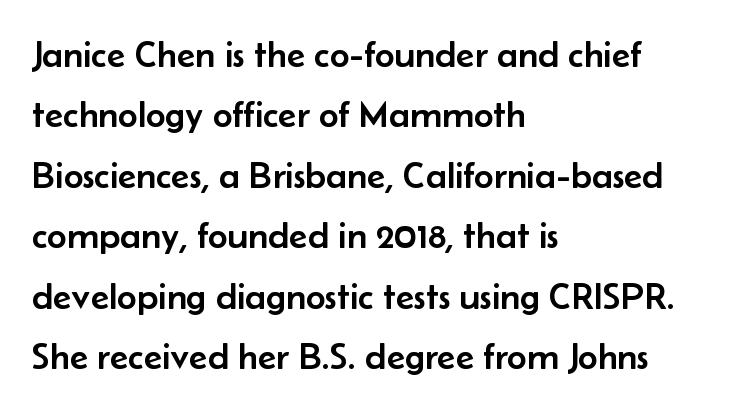
{"serif": "no", "italic": "no", "width": "normal", "stroke_contrast": "low", "x_height": "small", "monospaced": "no", "underline": "no", "align": "left", "line_spacing": "normal", "line_spacing_ratio": 1.59, "letter_spacing": "normal", "letter_spacing_em": 0.0, "glyph_px": 38}
